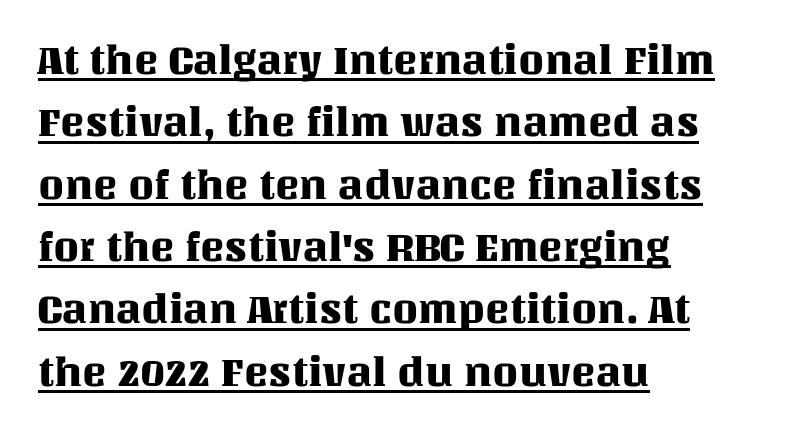
{"italic": "no", "width": "normal", "stroke_contrast": "medium", "x_height": "large", "monospaced": "no", "underline": "yes", "align": "left", "line_spacing": "normal", "line_spacing_ratio": 1.52, "letter_spacing": "normal", "letter_spacing_em": 0.0, "glyph_px": 41}
